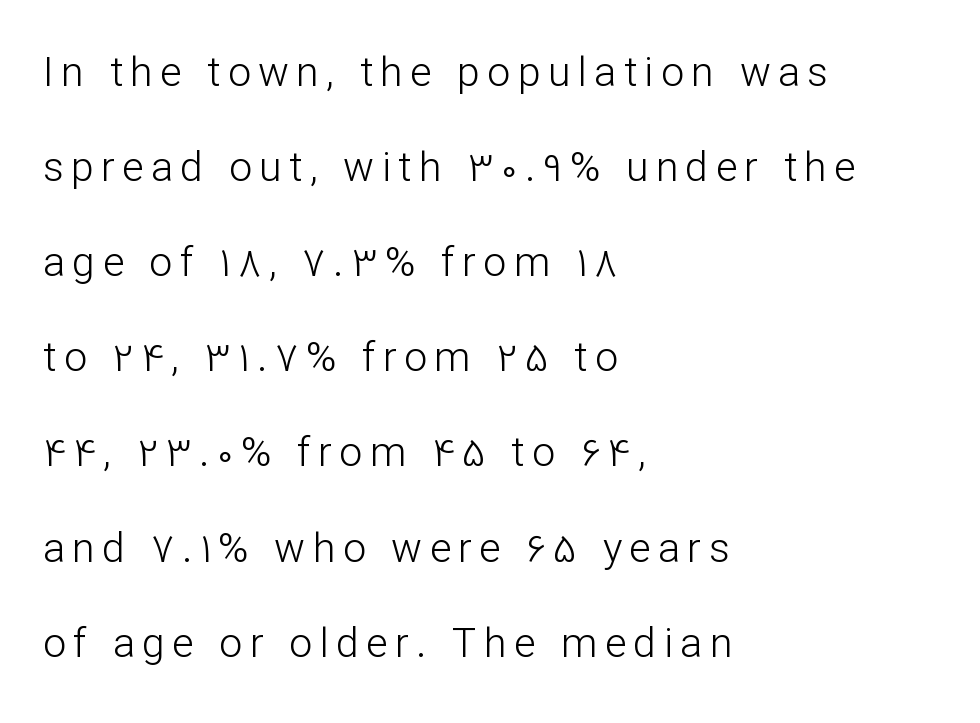
Q: Is the text bold? A: No.
Q: Is the text italic (slanted)? A: No, it is upright.
Q: Is the typeface a serif or a sans-serif typeface? A: Sans-serif.
Q: Is the text underlined? A: No.
Q: How is the paragraph aligned? A: Left-aligned.
Q: Is the spacing between lines tight, normal or loose? A: Loose.
Q: Width (condensed, normal, or wide)? A: Normal.
Q: Stroke contrast? A: Low.
Q: x-height? A: Medium.
Q: Monospaced? A: No.
